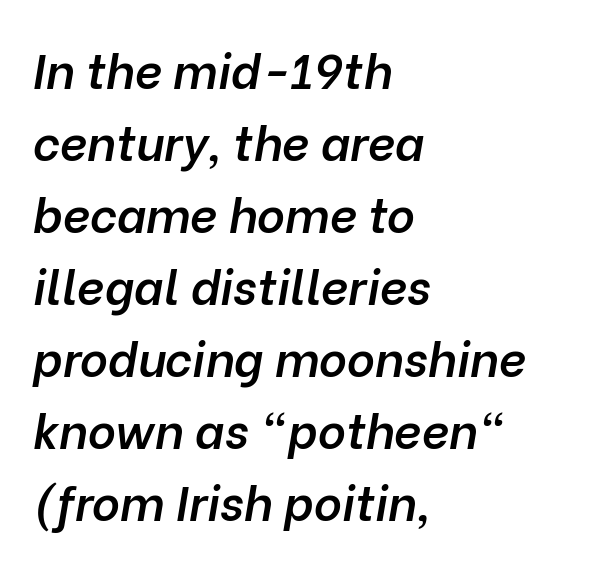
{"italic": "yes", "lean": "right", "slant_degrees": 10, "bold": "semi", "weight": "semibold", "width": "normal", "stroke_contrast": "low", "x_height": "medium", "monospaced": "no", "underline": "no", "align": "left", "line_spacing": "normal", "line_spacing_ratio": 1.5, "letter_spacing": "normal", "letter_spacing_em": 0.0, "glyph_px": 48}
